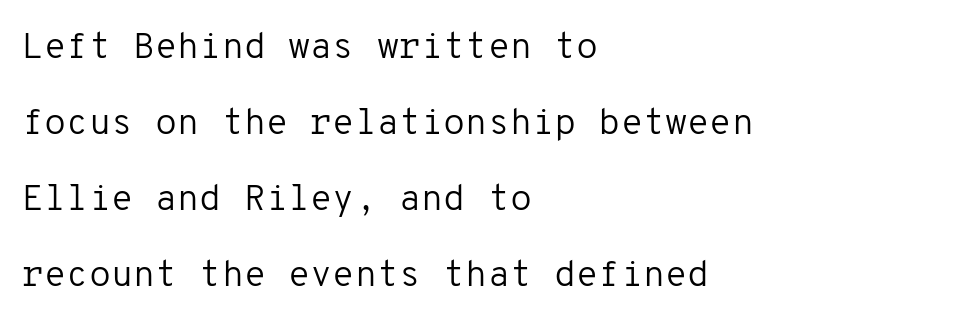
{"serif": "no", "italic": "no", "bold": "no", "weight": "regular", "width": "normal", "stroke_contrast": "low", "x_height": "medium", "monospaced": "yes", "underline": "no", "align": "left", "line_spacing": "loose", "line_spacing_ratio": 2.11, "letter_spacing": "normal", "letter_spacing_em": 0.0, "glyph_px": 36}
